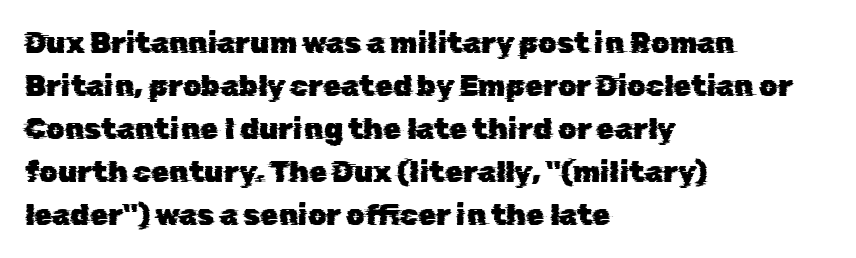
{"serif": "no", "width": "normal", "stroke_contrast": "low", "x_height": "medium", "monospaced": "no", "underline": "no", "align": "left", "line_spacing": "normal", "line_spacing_ratio": 1.48, "letter_spacing": "normal", "letter_spacing_em": 0.0, "glyph_px": 29}
